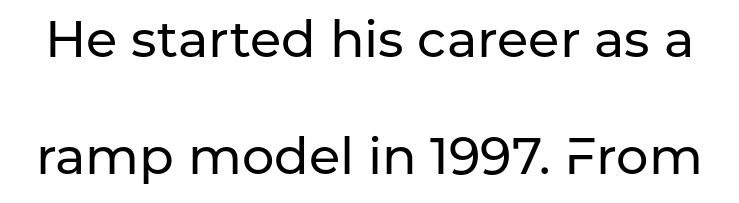
{"serif": "no", "italic": "no", "width": "normal", "stroke_contrast": "low", "x_height": "medium", "monospaced": "no", "underline": "no", "line_spacing": "loose", "line_spacing_ratio": 2.29, "letter_spacing": "normal", "letter_spacing_em": 0.0, "glyph_px": 51}
